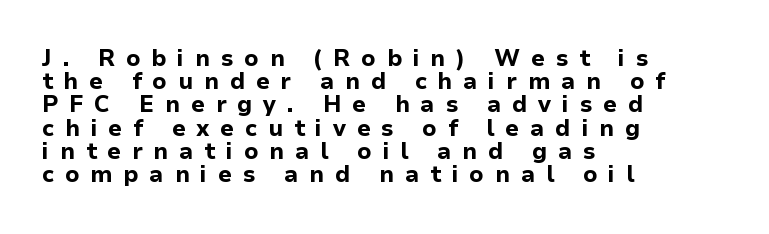
Line spacing here is tight. Unmarked baselines from the first word to the last. A typesetter would mark this as roman, not italic. There is plenty of visible air inserted between adjacent glyphs.
